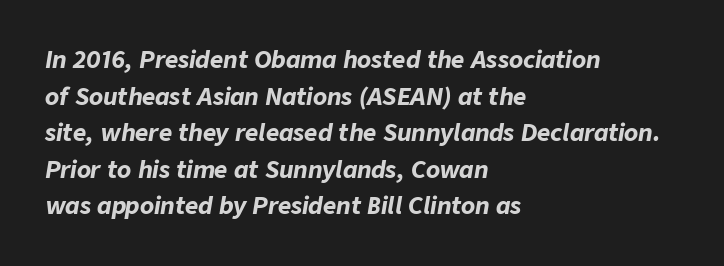
Descender tails drop into unmarked territory. Its strokes are broad and dark, the hallmark of bold type. Evenly set lines give the paragraph a standard silhouette. Between one letter and the next there's only the usual sliver of space. You can tell it's italic because the verticals aren't actually vertical. The lines in this sample share a left origin and differ only in where they stop.
